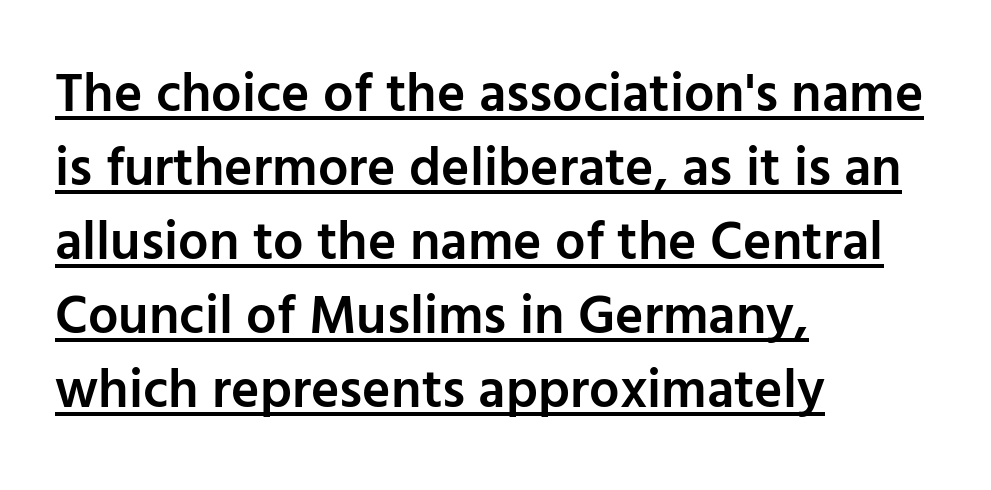
{"serif": "no", "italic": "no", "bold": "semi", "weight": "semibold", "width": "normal", "stroke_contrast": "low", "x_height": "medium", "monospaced": "no", "underline": "yes", "align": "left", "line_spacing": "normal", "line_spacing_ratio": 1.37, "letter_spacing": "normal", "letter_spacing_em": 0.0, "glyph_px": 54}
